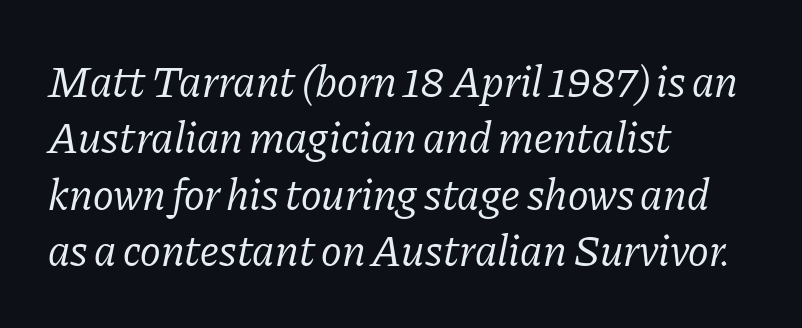
Q: Is the text bold? A: No.
Q: Is the text italic (slanted)? A: Yes, it leans right by about 11 degrees.
Q: Is the typeface a serif or a sans-serif typeface? A: Serif.
Q: Is the text underlined? A: No.
Q: How is the paragraph aligned? A: Left-aligned.
Q: Is the spacing between letters normal or unusually wide? A: Normal.
Q: Is the spacing between lines tight, normal or loose? A: Normal.
Q: Width (condensed, normal, or wide)? A: Normal.
Q: Stroke contrast? A: Low.
Q: x-height? A: Medium.
Q: Monospaced? A: No.
